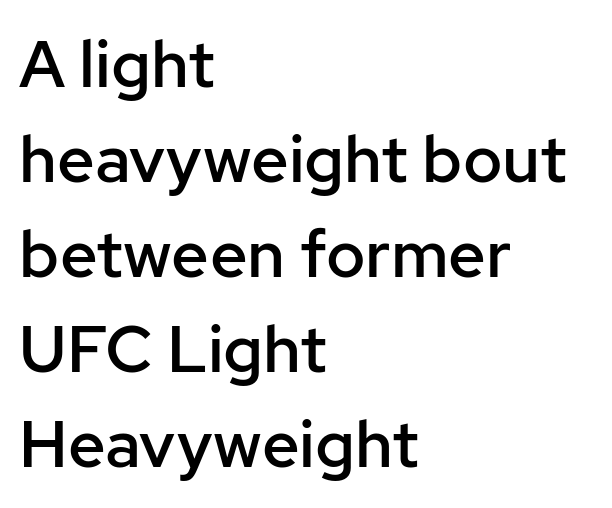
{"serif": "no", "italic": "no", "bold": "semi", "weight": "semibold", "width": "normal", "stroke_contrast": "low", "x_height": "medium", "monospaced": "no", "underline": "no", "align": "left", "line_spacing": "normal", "line_spacing_ratio": 1.44, "letter_spacing": "normal", "letter_spacing_em": 0.0, "glyph_px": 66}
